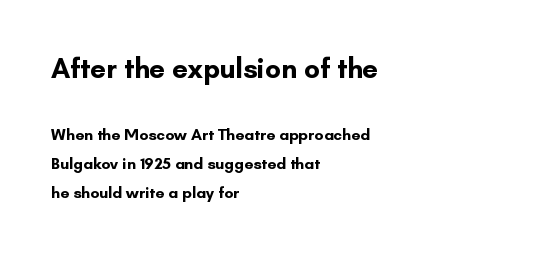
{"serif": "no", "italic": "no", "bold": "yes", "weight": "bold", "width": "normal", "stroke_contrast": "low", "x_height": "small", "monospaced": "no", "underline": "no", "align": "left", "line_spacing_ratio": 1.81, "letter_spacing": "normal", "letter_spacing_em": 0.0, "larger_block": "first", "size_ratio": 1.75, "glyph_px": 28}
